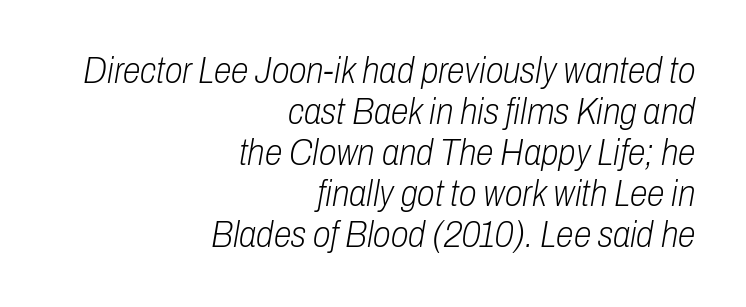
Q: Is the text bold? A: No.
Q: Is the text italic (slanted)? A: Yes, it leans right by about 10 degrees.
Q: Is the text underlined? A: No.
Q: How is the paragraph aligned? A: Right-aligned.
Q: Is the spacing between letters normal or unusually wide? A: Normal.
Q: Is the spacing between lines tight, normal or loose? A: Tight.
Q: Width (condensed, normal, or wide)? A: Condensed.
Q: Stroke contrast? A: Low.
Q: x-height? A: Medium.
Q: Monospaced? A: No.
